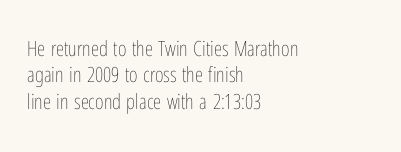
The rendering uses a moderate line-height, typical for paragraphs. Only glyphs here, with clear space below each row. The passage is arranged the way most books set body copy — flush left. Spacing between characters is what you'd get straight out of the box.
